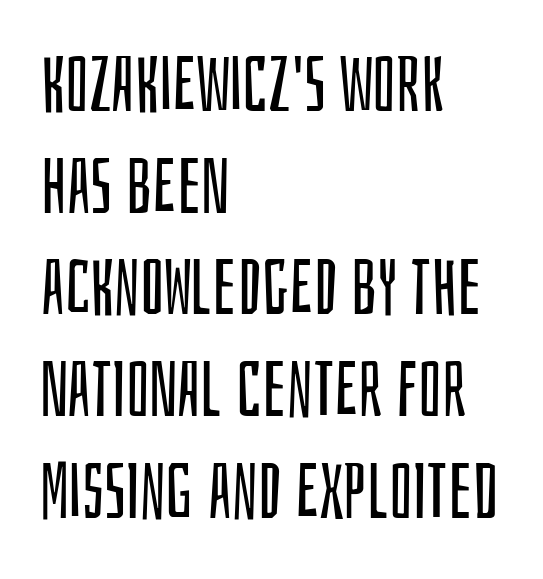
{"serif": "no", "italic": "no", "bold": "no", "weight": "regular", "width": "condensed", "stroke_contrast": "low", "x_height": "large", "monospaced": "no", "underline": "no", "align": "left", "line_spacing": "normal", "line_spacing_ratio": 1.32, "letter_spacing": "normal", "letter_spacing_em": 0.0, "glyph_px": 77}
